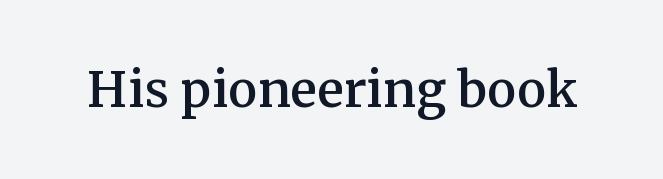
The image shows 66 px serif type, upright; set normal letter spacing, not underlined; medium stroke contrast and a medium x-height.
